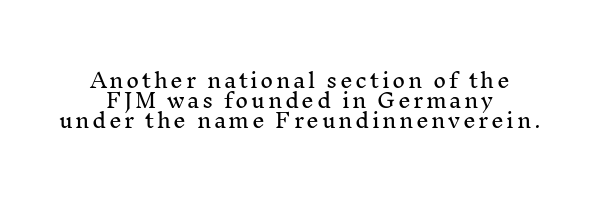
How would I describe the line gaps? Narrow and economical. Designer's note — italics off, roman on. The foot of each line stays bare and open.
